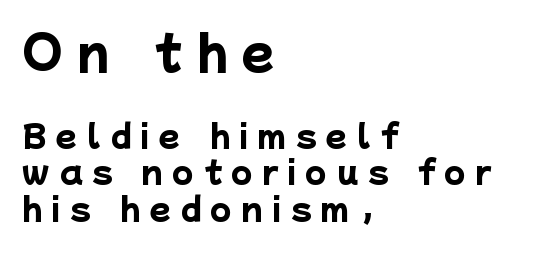
{"serif": "no", "bold": "yes", "weight": "heavy", "width": "normal", "stroke_contrast": "low", "x_height": "medium", "monospaced": "no", "underline": "no", "align": "left", "line_spacing_ratio": 1.19, "letter_spacing": "wide", "letter_spacing_em": 0.31, "larger_block": "first", "size_ratio": 1.52, "glyph_px": 47}
